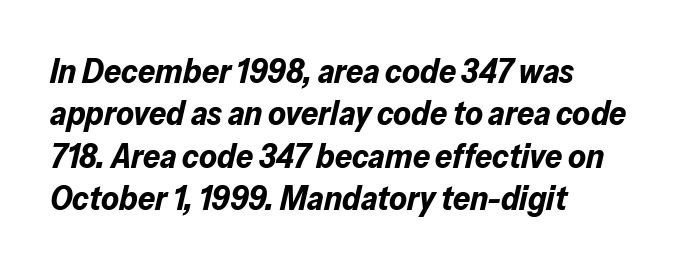
Designer's note — italics engaged. Notice how the passage keeps a crisp vertical edge on the left only. Interline gaps are of average width in this sample. On the weight axis this lands at bold, roughly 700. Spacing between characters is what you'd get straight out of the box. Proportional: the letters do not fall into vertical columns.
